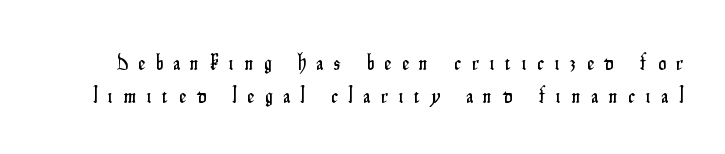
Beneath every word, the page is bare. These lines were composed using upright roman letters. Quick note: interline space is typical. Observe the wide spacing: letters keep a clear distance from each other.
